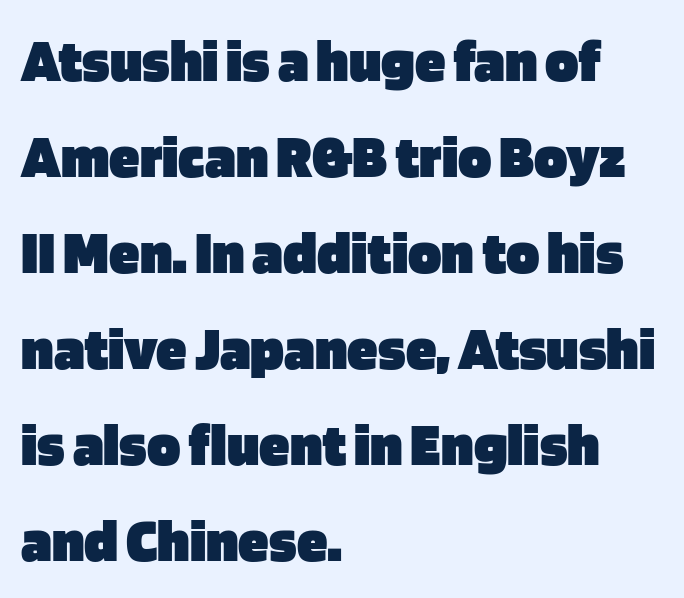
The image shows 62 px heavy sans-serif type, upright; set left-aligned, normal line spacing (1.55x), normal letter spacing, not underlined; low stroke contrast and a large x-height.
